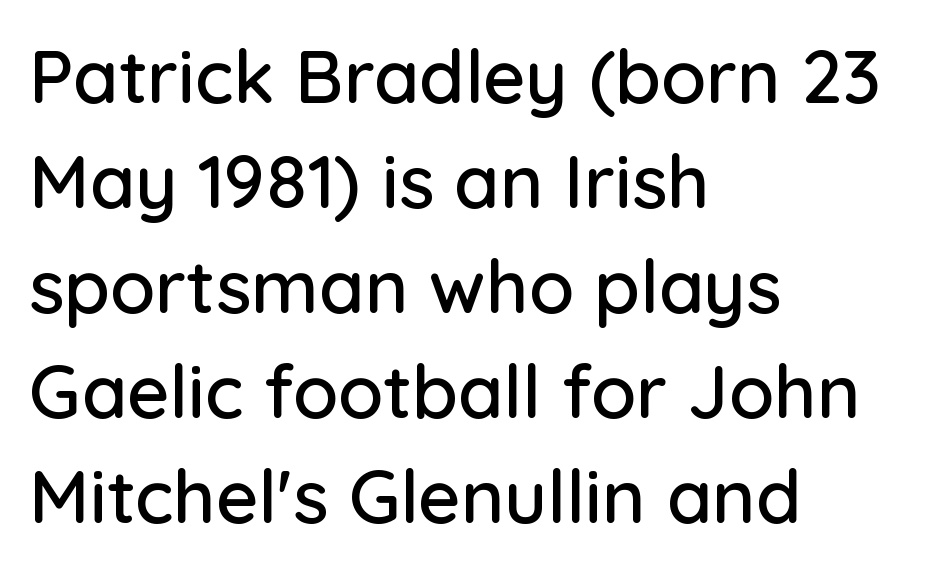
The image shows 74 px sans-serif type, upright; set left-aligned, normal line spacing (1.42x), normal letter spacing, not underlined; low stroke contrast and a medium x-height.
